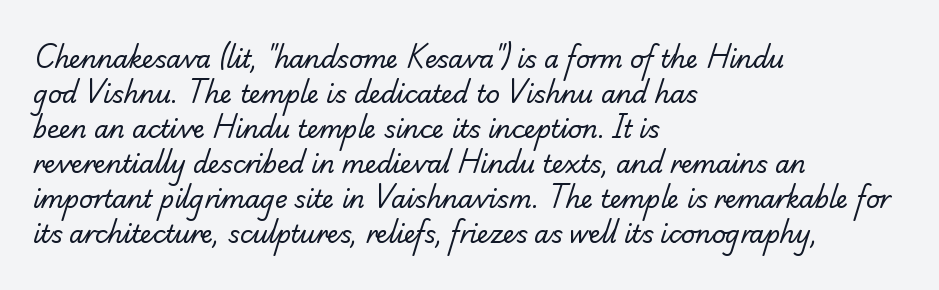
The image shows 24 px text type; set left-aligned, normal line spacing (1.46x), normal letter spacing, not underlined.
